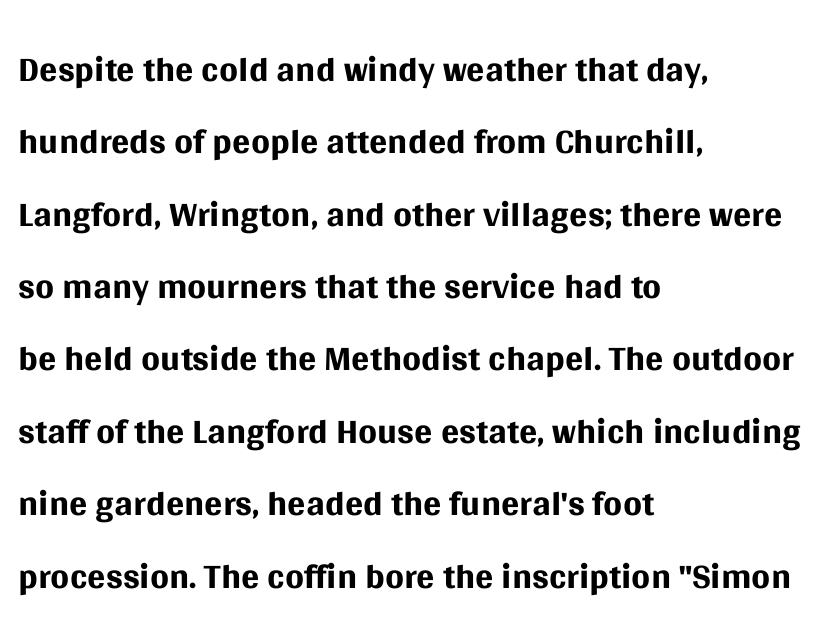
Q: Is the text bold? A: No.
Q: Is the text italic (slanted)? A: No, it is upright.
Q: Is the typeface a serif or a sans-serif typeface? A: Sans-serif.
Q: Is the text underlined? A: No.
Q: How is the paragraph aligned? A: Left-aligned.
Q: Is the spacing between letters normal or unusually wide? A: Normal.
Q: Is the spacing between lines tight, normal or loose? A: Normal.
Q: Width (condensed, normal, or wide)? A: Normal.
Q: Stroke contrast? A: Medium.
Q: x-height? A: Large.
Q: Monospaced? A: No.
